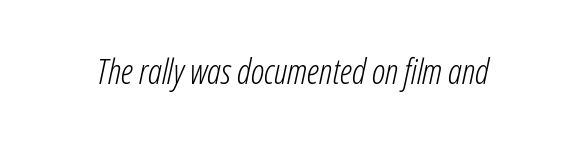
{"italic": "yes", "lean": "right", "slant_degrees": 12, "bold": "no", "weight": "light", "width": "condensed", "stroke_contrast": "low", "x_height": "medium", "monospaced": "no", "underline": "no", "letter_spacing": "normal", "letter_spacing_em": 0.0, "glyph_px": 35}
